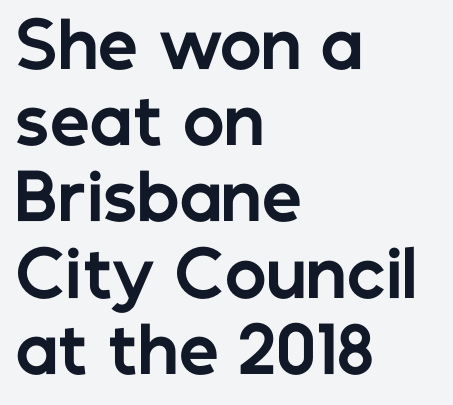
{"serif": "no", "italic": "no", "bold": "yes", "weight": "bold", "width": "normal", "stroke_contrast": "low", "x_height": "medium", "monospaced": "no", "underline": "no", "align": "left", "line_spacing_ratio": 1.21, "letter_spacing": "normal", "letter_spacing_em": 0.0, "glyph_px": 63}
